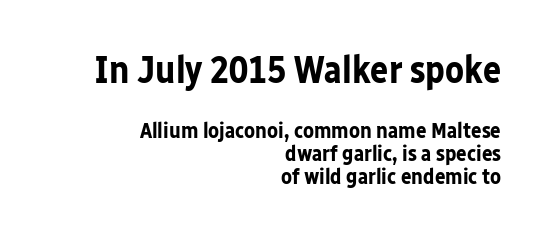
{"serif": "no", "italic": "no", "bold": "yes", "weight": "bold", "width": "normal", "stroke_contrast": "low", "x_height": "medium", "monospaced": "no", "underline": "no", "align": "right", "line_spacing": "tight", "line_spacing_ratio": 1.05, "letter_spacing": "normal", "letter_spacing_em": 0.0, "larger_block": "first", "size_ratio": 1.73, "glyph_px": 38}
